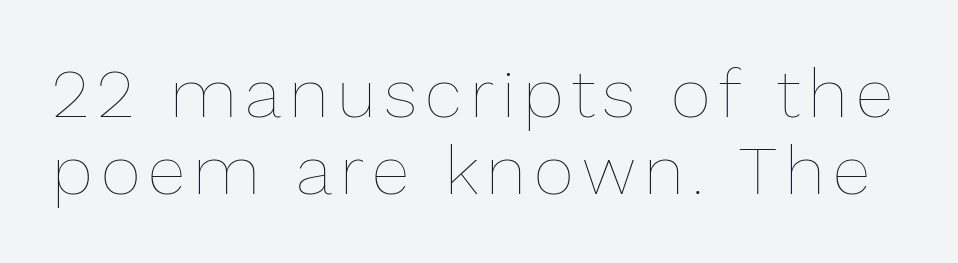
Q: Is the text bold? A: No.
Q: Is the text italic (slanted)? A: No, it is upright.
Q: Is the text underlined? A: No.
Q: Is the spacing between lines tight, normal or loose? A: Tight.
Q: Width (condensed, normal, or wide)? A: Normal.
Q: Stroke contrast? A: Low.
Q: x-height? A: Medium.
Q: Monospaced? A: No.
